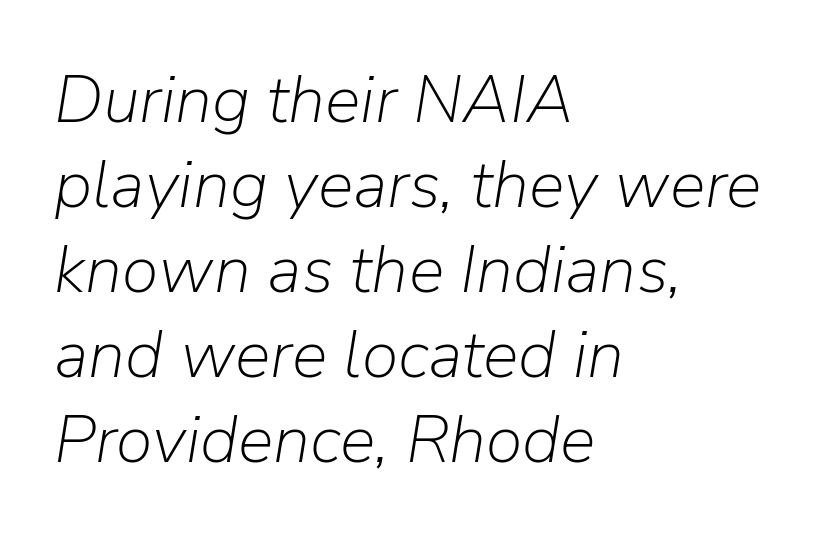
One glance says typical: line gaps are just what's usual. The compositor pushed each line to the left boundary. Honestly, there is no underline to notice here at all. The letterforms sit at book weight or below. These lines are rendered in a variable-pitch font.
